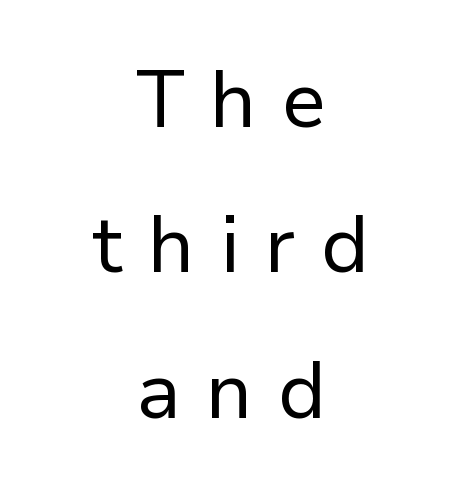
The image shows 79 px regular-weight sans-serif type, upright; set centered, line spacing 1.84x, unusually wide letter spacing (+0.32 em), not underlined; low stroke contrast and a medium x-height.
